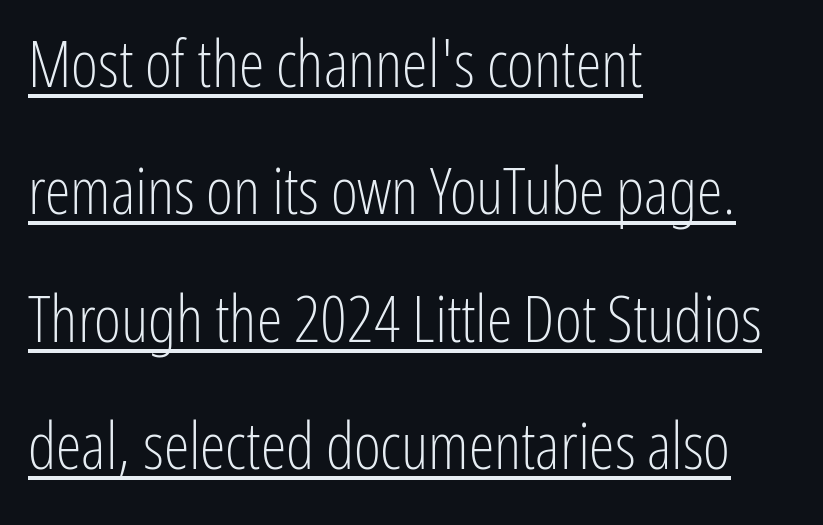
The image shows 65 px light, condensed sans-serif type, upright; set left-aligned, loose line spacing (1.96x), normal letter spacing, underlined; low stroke contrast and a medium x-height.
